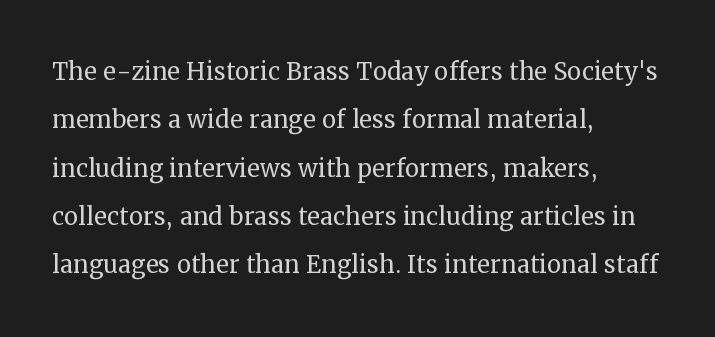
The image shows 32 px regular-weight serif type, upright; set left-aligned, normal line spacing (1.51x), normal letter spacing, not underlined; medium stroke contrast and a medium x-height.
